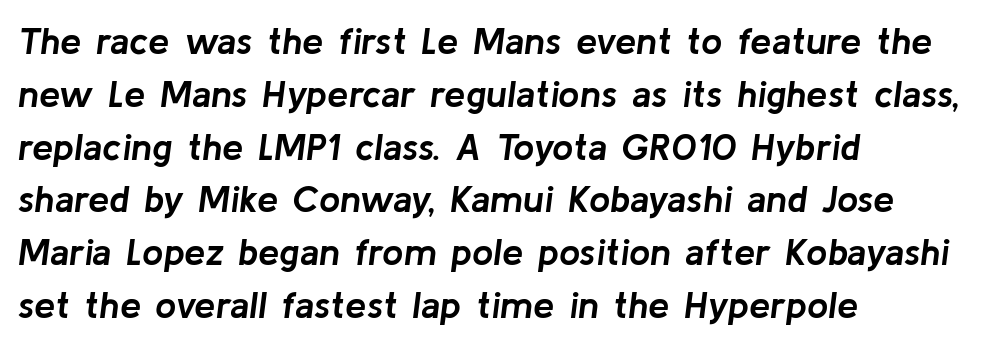
Q: Is the text bold? A: Yes.
Q: Is the text italic (slanted)? A: Yes, it leans right by about 8 degrees.
Q: Is the text underlined? A: No.
Q: How is the paragraph aligned? A: Left-aligned.
Q: Is the spacing between letters normal or unusually wide? A: Normal.
Q: Is the spacing between lines tight, normal or loose? A: Normal.
Q: Width (condensed, normal, or wide)? A: Normal.
Q: Stroke contrast? A: Low.
Q: x-height? A: Medium.
Q: Monospaced? A: No.
